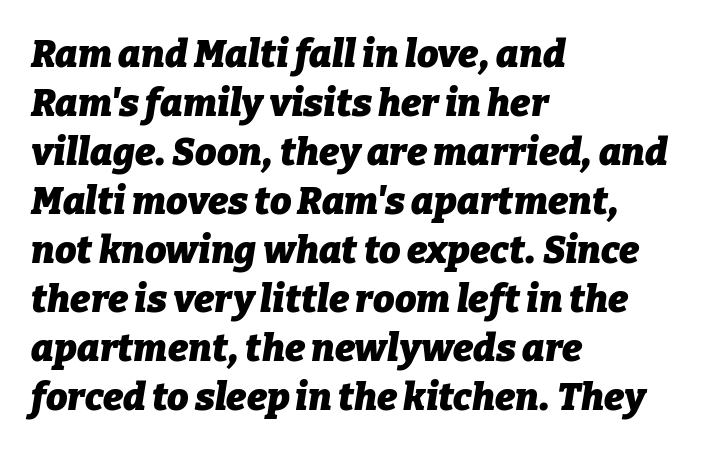
Q: Is the text bold? A: Yes.
Q: Is the text italic (slanted)? A: Yes, it leans right by about 9 degrees.
Q: Is the text underlined? A: No.
Q: How is the paragraph aligned? A: Left-aligned.
Q: Is the spacing between letters normal or unusually wide? A: Normal.
Q: Is the spacing between lines tight, normal or loose? A: Normal.
Q: Width (condensed, normal, or wide)? A: Normal.
Q: Stroke contrast? A: Low.
Q: x-height? A: Medium.
Q: Monospaced? A: No.
